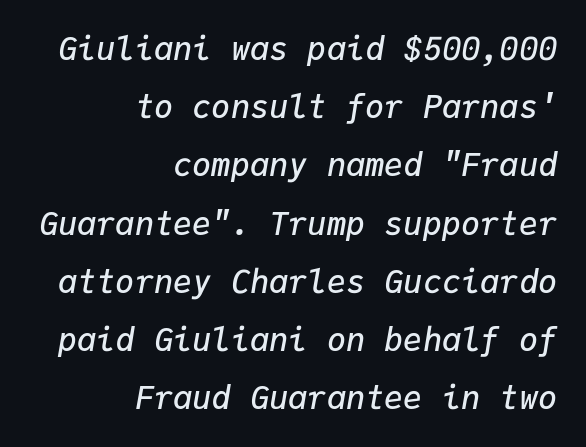
Note the uniform advance width — an 'i' takes as much space as an 'm'. If you drew a line through each stem, it would be angled. Tracking value appears to be zero — textbook default spacing. Teacher's note: observe the even right margin — that is flush-right alignment. Nobody drew a line under any word here.
